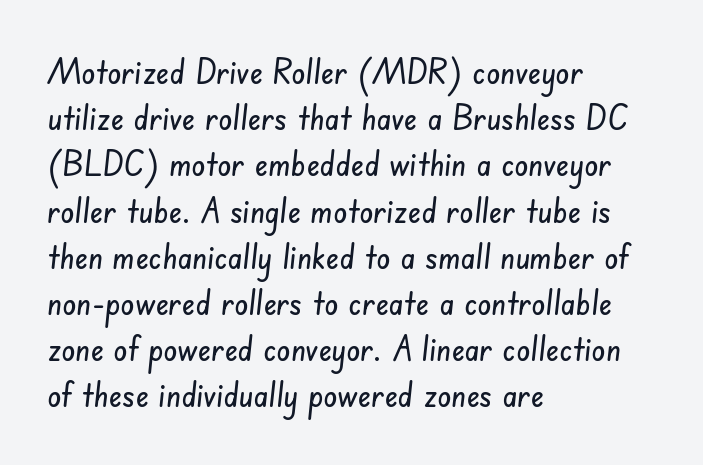
Q: Is the typeface a serif or a sans-serif typeface? A: Sans-serif.
Q: Is the text underlined? A: No.
Q: How is the paragraph aligned? A: Left-aligned.
Q: Is the spacing between letters normal or unusually wide? A: Normal.
Q: Is the spacing between lines tight, normal or loose? A: Normal.
Q: Width (condensed, normal, or wide)? A: Condensed.
Q: Stroke contrast? A: Low.
Q: x-height? A: Small.
Q: Monospaced? A: No.
